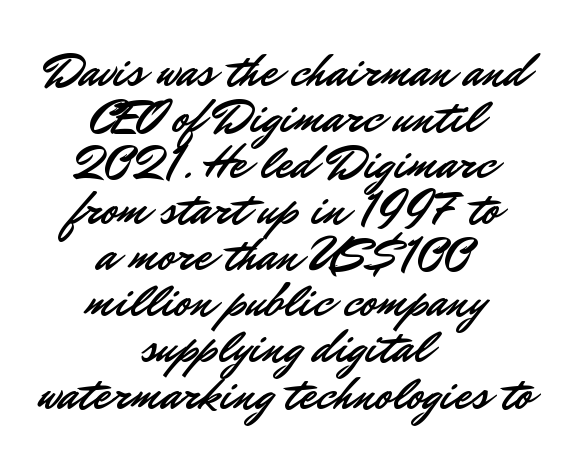
Is there much room between lines? No — they nearly touch. The words here are not underlined. Proportional: the letters do not fall into vertical columns. The characters display no serif detailing; their extremities are plain.
